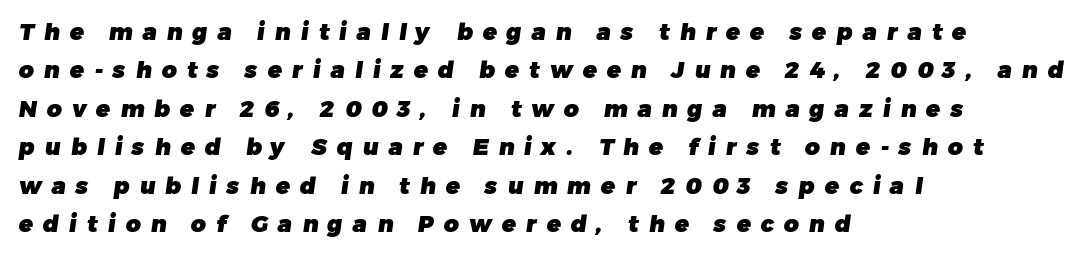
Q: Is the text bold? A: Yes.
Q: Is the text underlined? A: No.
Q: How is the paragraph aligned? A: Left-aligned.
Q: Is the spacing between letters normal or unusually wide? A: Unusually wide.
Q: Is the spacing between lines tight, normal or loose? A: Normal.
